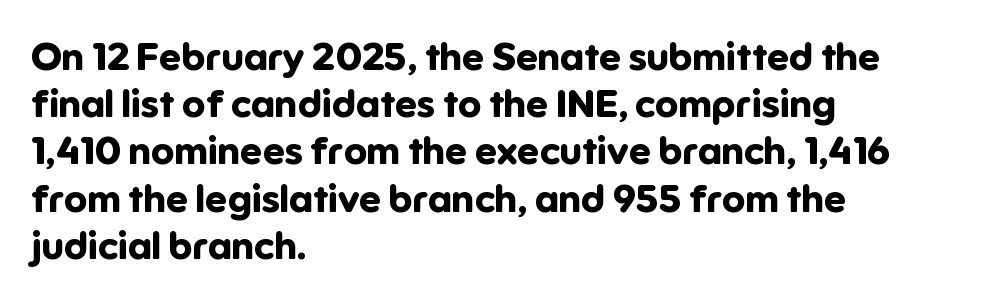
The rag falls on the right side of this text block. A roman cut, with each character standing at attention. Nobody touched the tracking dial on this one. Each glyph is drawn with heavy, bold strokes. Bare-footed words on every line.
